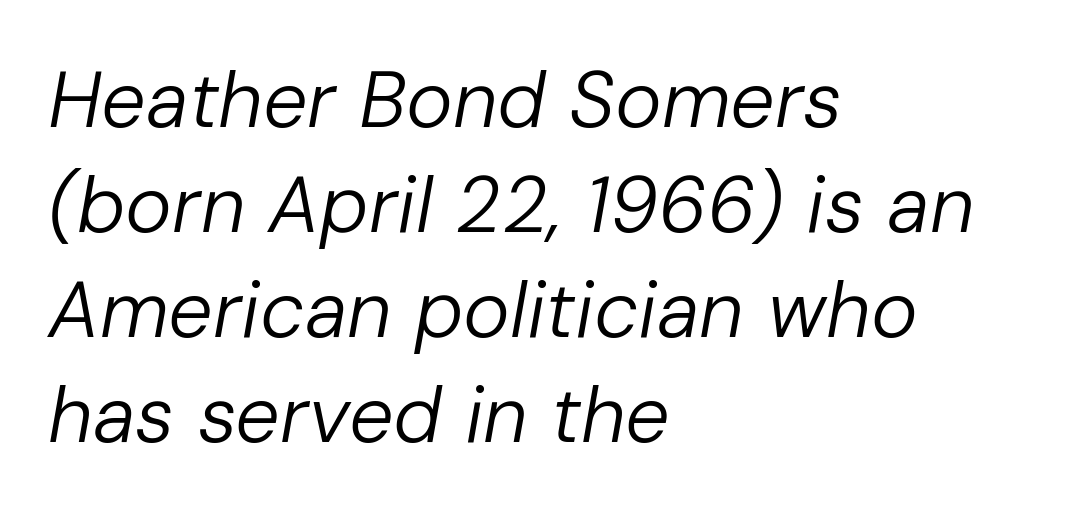
{"italic": "yes", "lean": "right", "slant_degrees": 10, "bold": "no", "weight": "regular", "width": "normal", "stroke_contrast": "low", "x_height": "medium", "monospaced": "no", "underline": "no", "align": "left", "line_spacing": "normal", "line_spacing_ratio": 1.33, "letter_spacing": "normal", "letter_spacing_em": 0.0, "glyph_px": 79}
